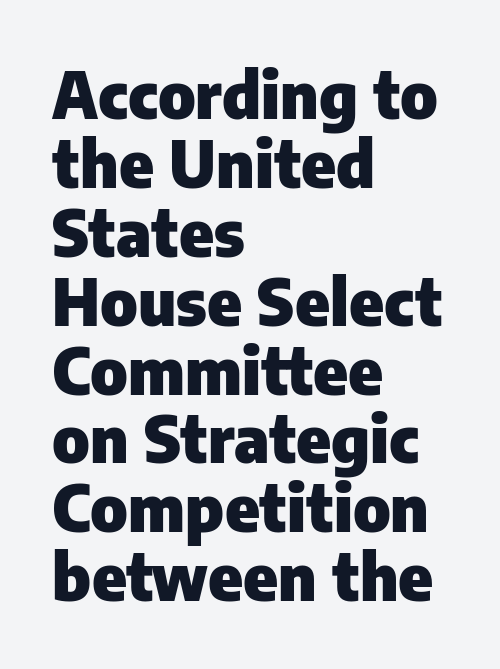
Lines of text with bare space underneath. Quick note: interline space is minimal. Words appear dense and cohesive because spacing is normal. The lettering stays uniformly vertical, giving the passage a roman look.
